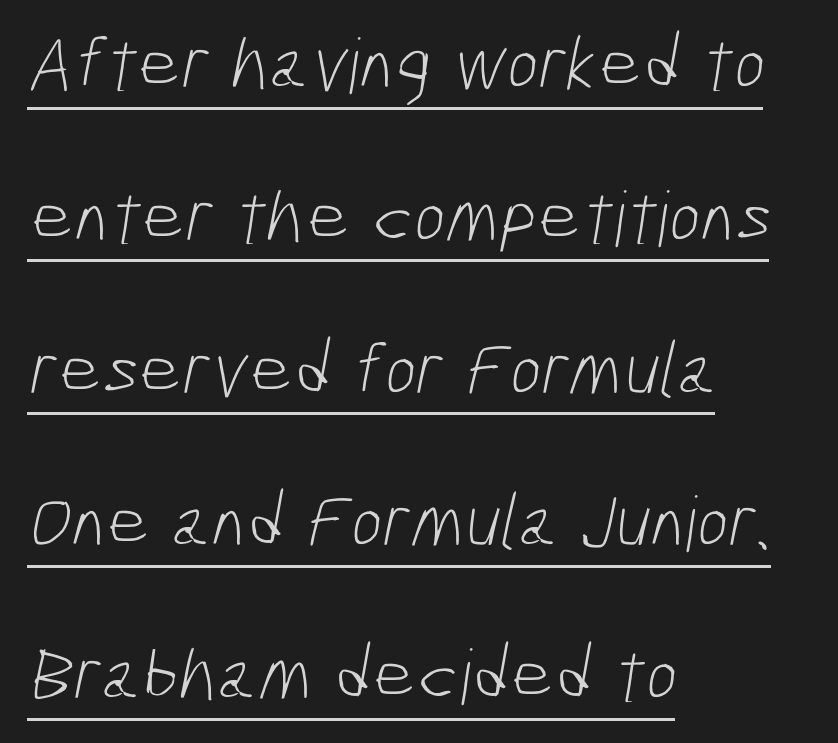
Q: Is the text bold? A: No.
Q: Is the typeface a serif or a sans-serif typeface? A: Sans-serif.
Q: Is the text underlined? A: Yes.
Q: How is the paragraph aligned? A: Left-aligned.
Q: Is the spacing between letters normal or unusually wide? A: Normal.
Q: Is the spacing between lines tight, normal or loose? A: Loose.
Q: Width (condensed, normal, or wide)? A: Condensed.
Q: Stroke contrast? A: Low.
Q: x-height? A: Medium.
Q: Monospaced? A: No.
